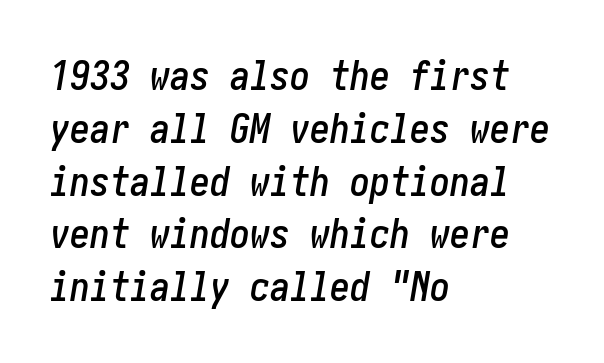
{"italic": "yes", "lean": "right", "slant_degrees": 10, "width": "condensed", "stroke_contrast": "low", "x_height": "medium", "underline": "no", "align": "left", "line_spacing": "normal", "line_spacing_ratio": 1.32, "letter_spacing": "normal", "letter_spacing_em": 0.0, "glyph_px": 40}
